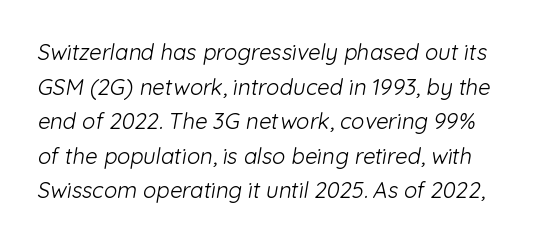
{"bold": "no", "underline": "no", "line_spacing": "normal", "line_spacing_ratio": 1.57, "letter_spacing": "normal", "letter_spacing_em": 0.0, "glyph_px": 22}
